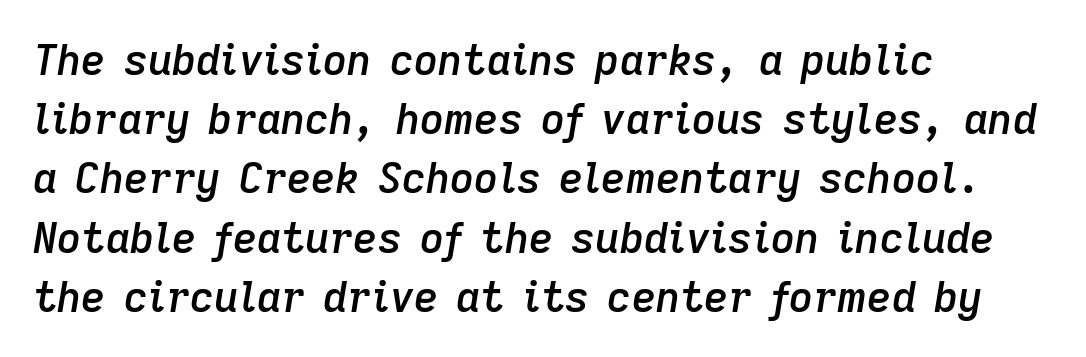
The image shows 42 px semibold type, italic (leaning right); set left-aligned, normal line spacing (1.41x), normal letter spacing, not underlined; low stroke contrast and a medium x-height.
